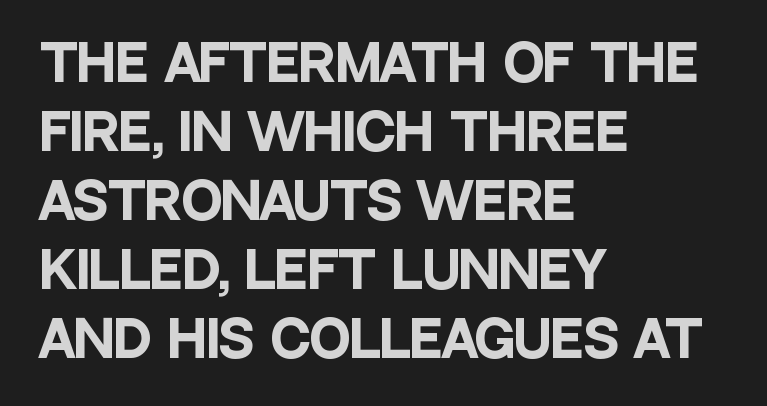
{"serif": "no", "italic": "no", "bold": "yes", "weight": "heavy", "width": "condensed", "stroke_contrast": "low", "x_height": "large", "monospaced": "no", "underline": "no", "align": "left", "line_spacing": "normal", "line_spacing_ratio": 1.41, "letter_spacing": "normal", "letter_spacing_em": 0.0, "glyph_px": 49}
